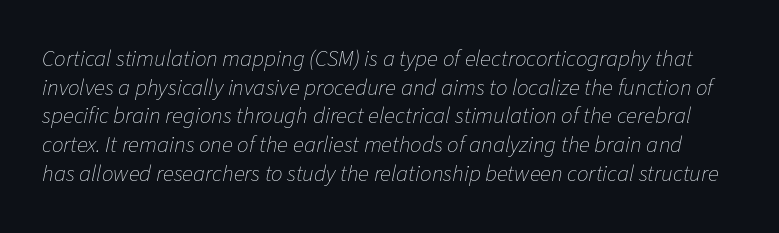
{"italic": "yes", "lean": "right", "slant_degrees": 11, "bold": "no", "underline": "no", "line_spacing": "normal", "line_spacing_ratio": 1.25, "letter_spacing": "normal", "letter_spacing_em": 0.0, "glyph_px": 23}
